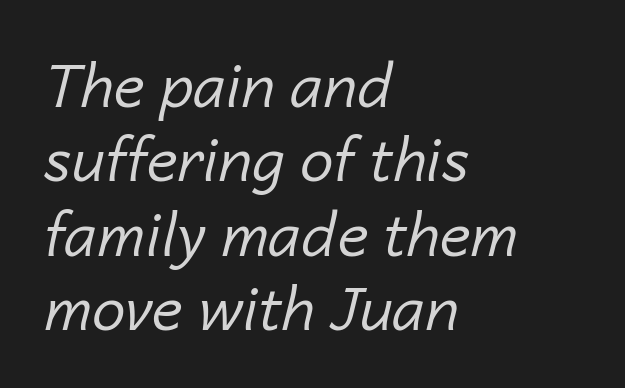
{"italic": "yes", "lean": "right", "slant_degrees": 14, "bold": "no", "weight": "regular", "width": "normal", "stroke_contrast": "low", "x_height": "medium", "monospaced": "no", "underline": "no", "align": "left", "line_spacing_ratio": 1.24, "letter_spacing": "normal", "letter_spacing_em": 0.0, "glyph_px": 60}
